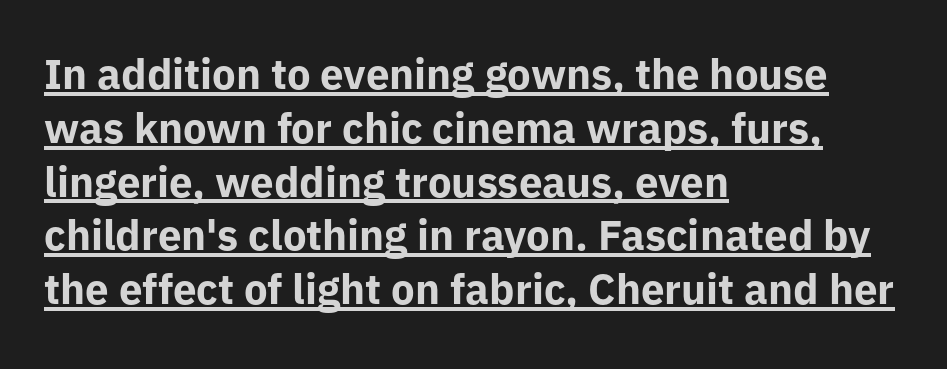
The image shows 42 px bold sans-serif type, upright; set left-aligned, normal line spacing (1.28x), normal letter spacing, underlined; low stroke contrast and a medium x-height.
